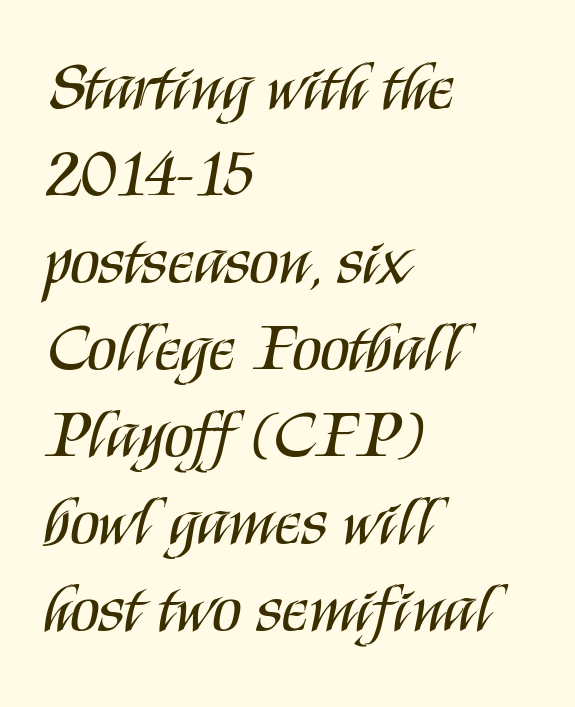
{"serif": "no", "bold": "no", "weight": "regular", "width": "condensed", "stroke_contrast": "medium", "x_height": "large", "monospaced": "no", "underline": "no", "align": "left", "line_spacing": "normal", "line_spacing_ratio": 1.28, "letter_spacing": "normal", "letter_spacing_em": 0.0, "glyph_px": 68}
